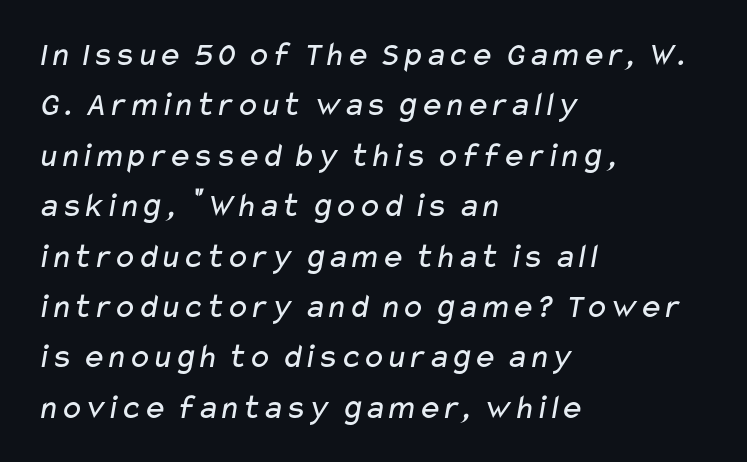
{"serif": "no", "bold": "no", "weight": "regular", "width": "wide", "stroke_contrast": "low", "x_height": "medium", "monospaced": "no", "underline": "no", "align": "left", "line_spacing": "normal", "line_spacing_ratio": 1.44, "letter_spacing": "normal", "letter_spacing_em": 0.0, "glyph_px": 35}
